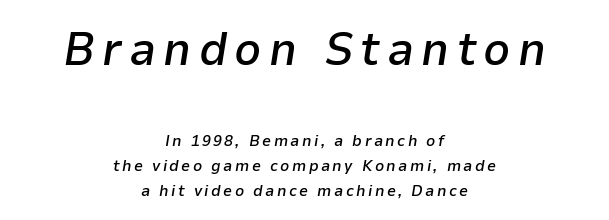
{"italic": "yes", "lean": "right", "slant_degrees": 9, "bold": "semi", "weight": "semibold", "width": "normal", "stroke_contrast": "low", "x_height": "medium", "monospaced": "no", "underline": "no", "align": "center", "line_spacing": "normal", "line_spacing_ratio": 1.58, "larger_block": "first", "size_ratio": 2.94, "glyph_px": 47}
